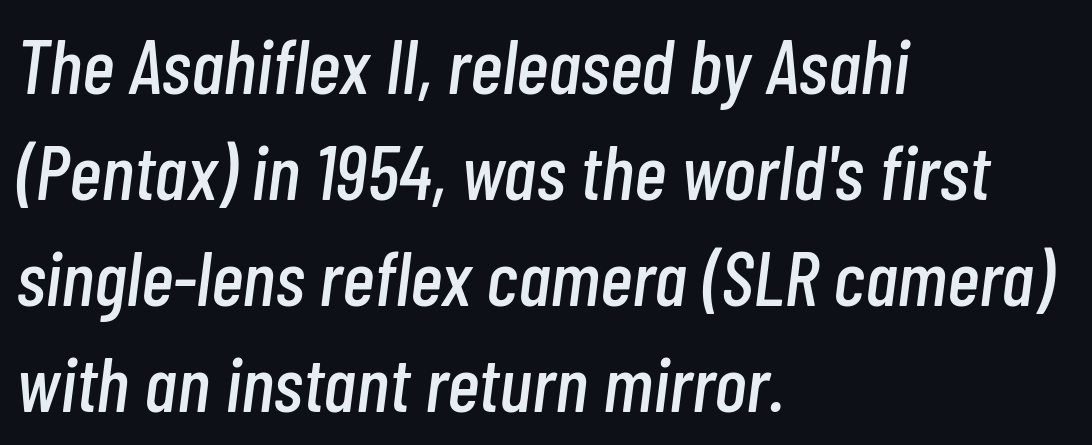
Default kerning and tracking; the words read as compact shapes. Note the varied advance widths — an 'i' is clearly narrower than an 'm'. The face used here has a pronounced slope to its letters. Compared with a centered layout, this one pins lines to the left instead. The space between consecutive lines is moderate. Type without underlining.
